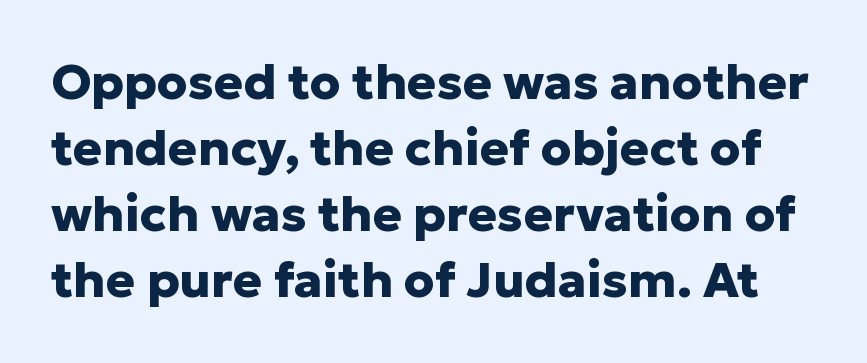
The image shows 49 px heavy sans-serif type, upright; set normal line spacing (1.35x), normal letter spacing, not underlined; low stroke contrast and a medium x-height.
